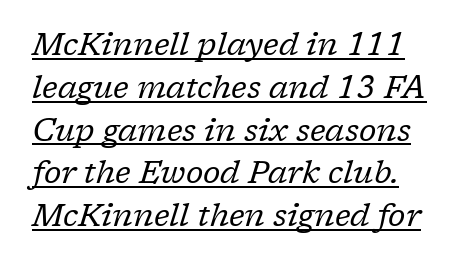
The image shows 31 px regular-weight serif type, italic (leaning right); set normal line spacing (1.38x), normal letter spacing, underlined; low stroke contrast and a medium x-height.
